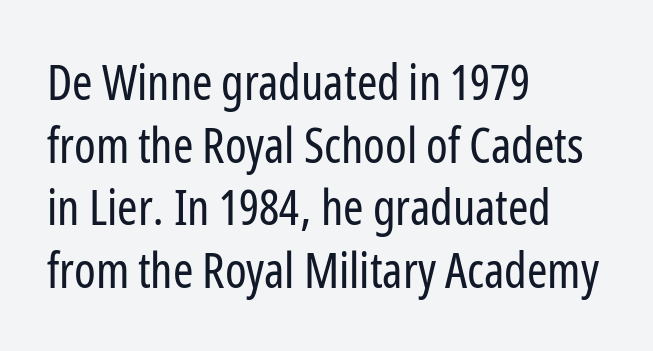
{"serif": "no", "italic": "no", "bold": "no", "weight": "regular", "width": "condensed", "stroke_contrast": "low", "x_height": "medium", "monospaced": "no", "underline": "no", "align": "left", "line_spacing": "normal", "line_spacing_ratio": 1.28, "letter_spacing": "normal", "letter_spacing_em": 0.0, "glyph_px": 49}
